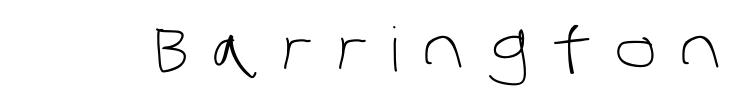
{"serif": "no", "bold": "no", "weight": "light", "width": "normal", "stroke_contrast": "low", "x_height": "large", "monospaced": "no", "underline": "no", "letter_spacing": "wide", "letter_spacing_em": 0.38, "glyph_px": 61}
